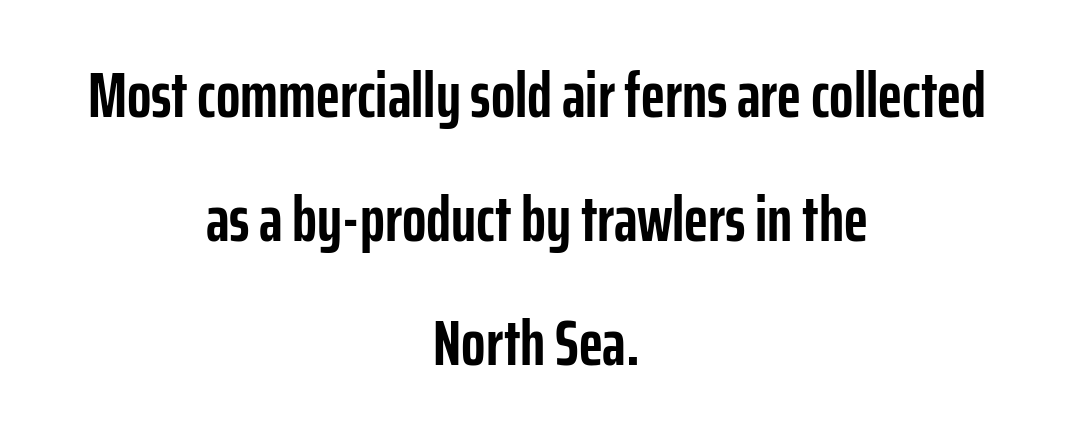
The sample has been set heavy, in full bold. In terms of posture, this sample is upright. The face used here is proportionally spaced, like ordinary book or web type. Leftover space on each line is divided equally before and after the words.
